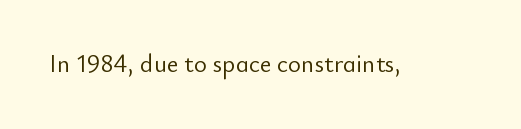
The rendering keeps characters at their native spacing. The font sits on the lighter half of the weight spectrum, regular included. Quick note: underline off. Is there any slant? The stems are plumb.
